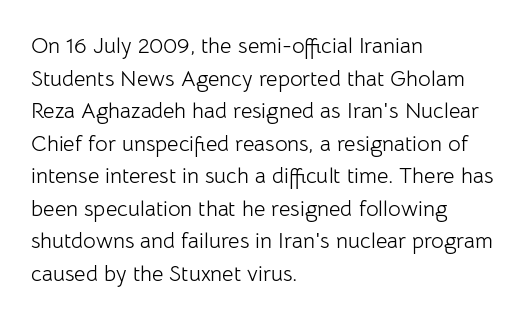
Rows of type keep a routine distance in the vertical direction. The space beneath each line is pristine and unruled. Which margin do the lines hug? The left one — the right edge is uneven. The letterforms sit shoulder to shoulder at normal distance.
